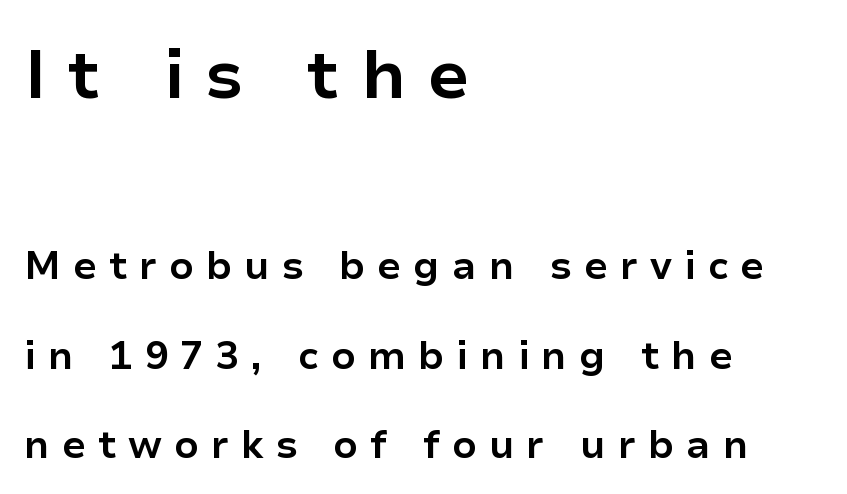
The image shows 69 px bold sans-serif type, upright; set left-aligned, loose line spacing (2.29x), unusually wide letter spacing (+0.31 em), not underlined; the first (top) block is 1.77x larger; low stroke contrast and a medium x-height.
